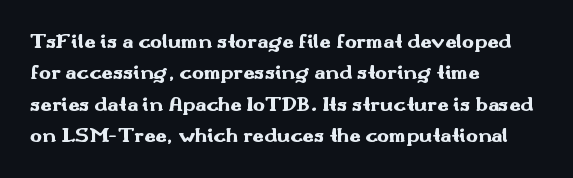
Ascenders rise straight up at ninety degrees. Just letters on the line, the space beneath them empty. Normally led — the rows are evenly, conventionally spaced. Here the glyphs are tracked normally, forming tight word shapes. The characters look thick and weighty, a clear bold.
